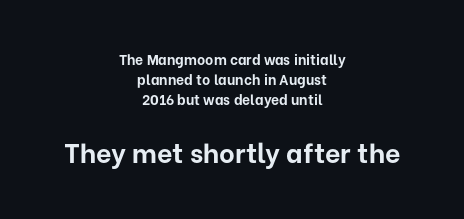
What stands out about the letter spacing? Nothing — it is the standard amount. Visually the block forms a symmetrical silhouette, jagged on both flanks. Is there any slant? The stems are plumb. Does the bottom block carry the larger type? Yes, it does. Underline: absent.
